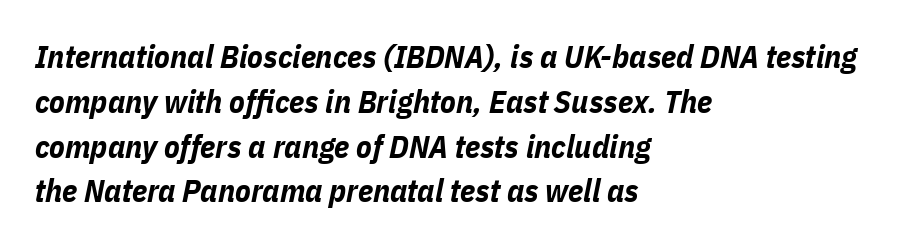
The image shows 32 px bold, condensed type, italic (leaning right); set left-aligned, normal line spacing (1.4x), normal letter spacing, not underlined; low stroke contrast and a medium x-height.
